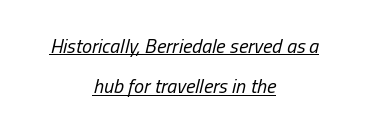
{"italic": "yes", "lean": "right", "slant_degrees": 13, "bold": "no", "underline": "yes", "align": "center", "line_spacing": "loose", "line_spacing_ratio": 2.02, "letter_spacing": "normal", "letter_spacing_em": 0.0, "glyph_px": 20}
